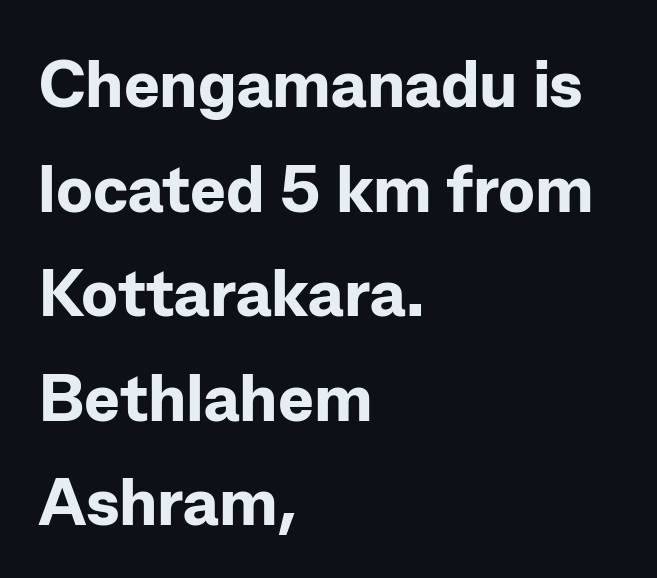
Q: Is the text bold? A: Yes.
Q: Is the text italic (slanted)? A: No, it is upright.
Q: Is the typeface a serif or a sans-serif typeface? A: Sans-serif.
Q: Is the text underlined? A: No.
Q: How is the paragraph aligned? A: Left-aligned.
Q: Is the spacing between letters normal or unusually wide? A: Normal.
Q: Is the spacing between lines tight, normal or loose? A: Normal.
Q: Width (condensed, normal, or wide)? A: Normal.
Q: Stroke contrast? A: Low.
Q: x-height? A: Medium.
Q: Monospaced? A: No.
